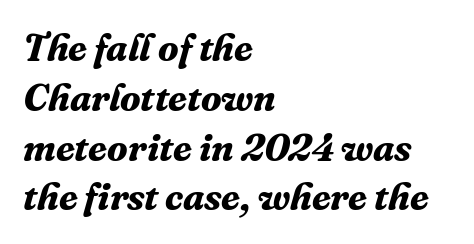
{"serif": "yes", "italic": "yes", "lean": "right", "slant_degrees": 16, "bold": "yes", "weight": "bold", "width": "normal", "stroke_contrast": "medium", "x_height": "medium", "monospaced": "no", "underline": "no", "align": "left", "line_spacing": "normal", "line_spacing_ratio": 1.31, "letter_spacing": "normal", "letter_spacing_em": 0.0, "glyph_px": 38}
